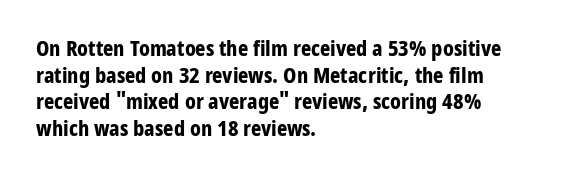
Which margin do the lines hug? The left one — the right edge is uneven. Weight check: bold — yes, fully. Tracking here is standard; glyphs follow each other at the usual distance. Unlike italic type, these characters show no tilt at all. Just letters on the line, the space beneath them empty.
